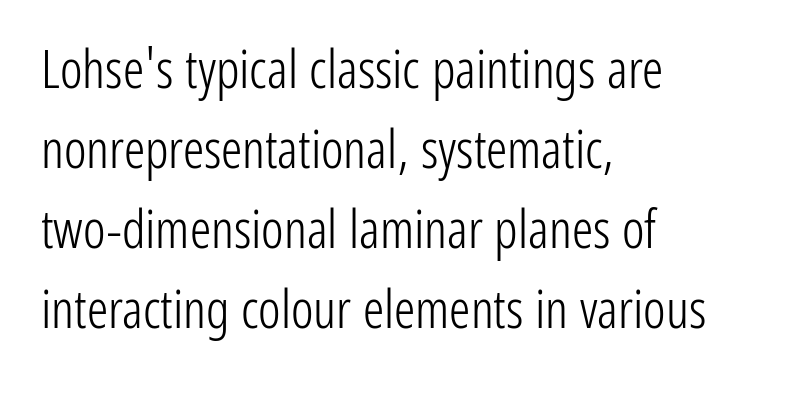
{"serif": "no", "italic": "no", "bold": "no", "weight": "light", "width": "condensed", "stroke_contrast": "low", "x_height": "medium", "monospaced": "no", "underline": "no", "align": "left", "line_spacing": "normal", "line_spacing_ratio": 1.51, "letter_spacing": "normal", "letter_spacing_em": 0.0, "glyph_px": 53}
